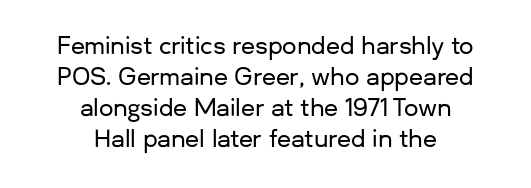
{"italic": "no", "underline": "no", "align": "center", "line_spacing": "normal", "line_spacing_ratio": 1.35, "letter_spacing": "normal", "letter_spacing_em": 0.0, "glyph_px": 23}
